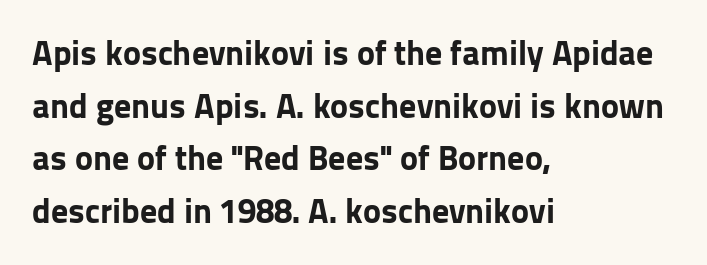
Vertical spacing — default. Inter-character spacing is left at the font's built-in metrics. Has an underline been added? It has not. Note the varied advance widths — an 'i' is clearly narrower than an 'm'. Does the weight exceed regular? Yes, all the way to bold. In terms of letterform style, serifs are entirely absent.
